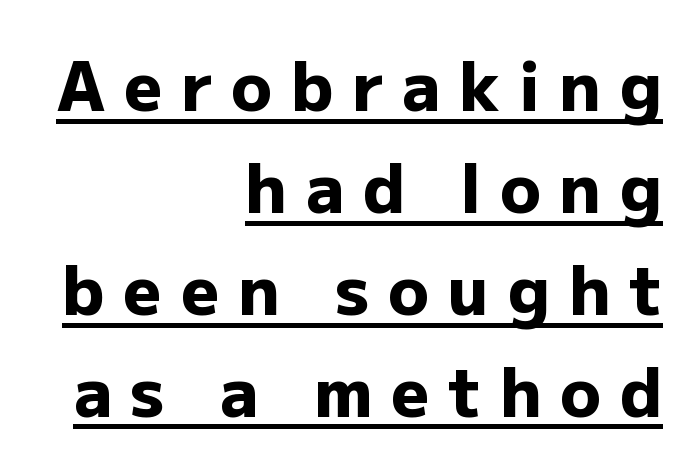
The image shows 67 px heavy sans-serif type, upright; set right-aligned, normal line spacing (1.52x), unusually wide letter spacing (+0.28 em), underlined; low stroke contrast and a medium x-height.
